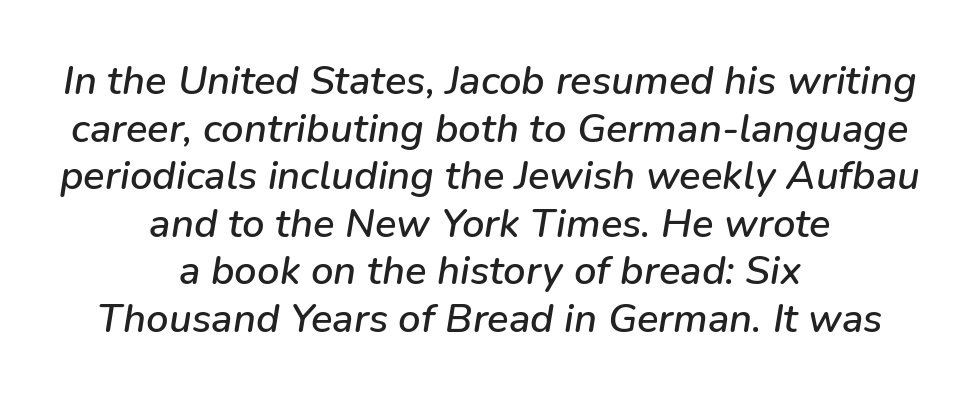
Q: Is the text italic (slanted)? A: Yes, it leans right by about 9 degrees.
Q: Is the text underlined? A: No.
Q: How is the paragraph aligned? A: Centered.
Q: Is the spacing between letters normal or unusually wide? A: Normal.
Q: Width (condensed, normal, or wide)? A: Normal.
Q: Stroke contrast? A: Low.
Q: x-height? A: Medium.
Q: Monospaced? A: No.
